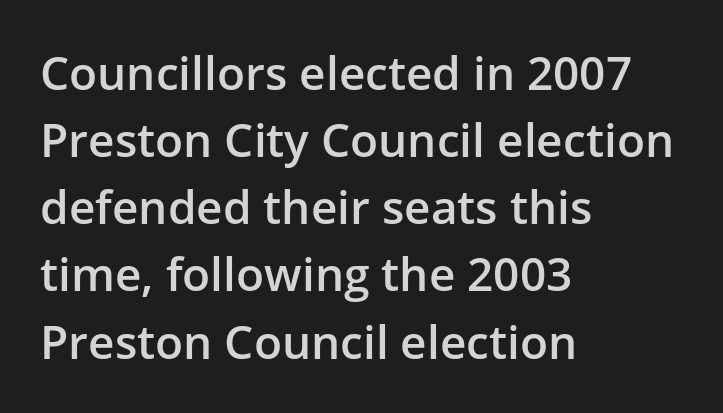
{"serif": "no", "italic": "no", "bold": "semi", "weight": "semibold", "width": "normal", "stroke_contrast": "low", "x_height": "medium", "monospaced": "no", "underline": "no", "align": "left", "line_spacing": "normal", "line_spacing_ratio": 1.46, "letter_spacing": "normal", "letter_spacing_em": 0.0, "glyph_px": 46}
